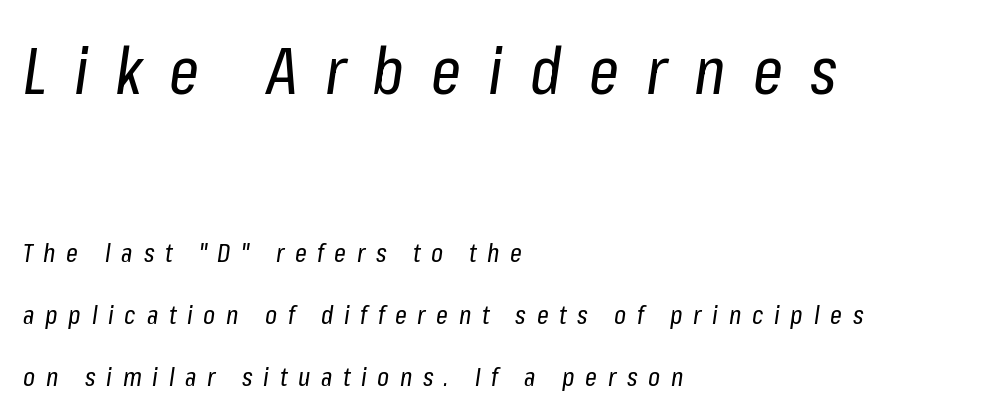
{"italic": "yes", "lean": "right", "slant_degrees": 8, "bold": "no", "weight": "regular", "width": "condensed", "stroke_contrast": "low", "x_height": "medium", "monospaced": "no", "underline": "no", "align": "left", "line_spacing": "loose", "line_spacing_ratio": 2.39, "letter_spacing": "wide", "letter_spacing_em": 0.41, "larger_block": "first", "size_ratio": 2.54, "glyph_px": 66}
